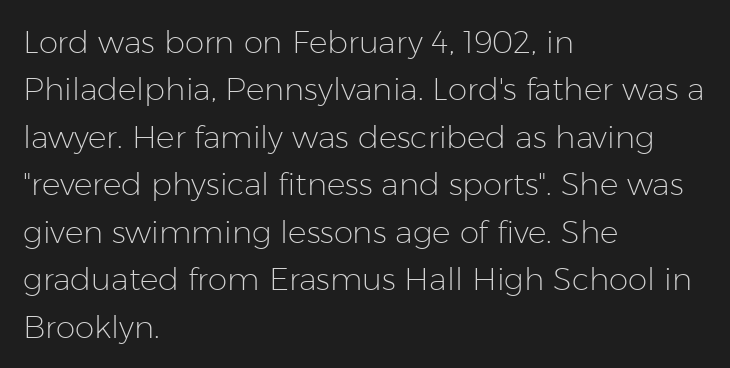
The space directly below the letters is spotless. Regular leading. The font sits on the lighter half of the weight spectrum, regular included. The letters stand straight up with perfectly vertical stems.
